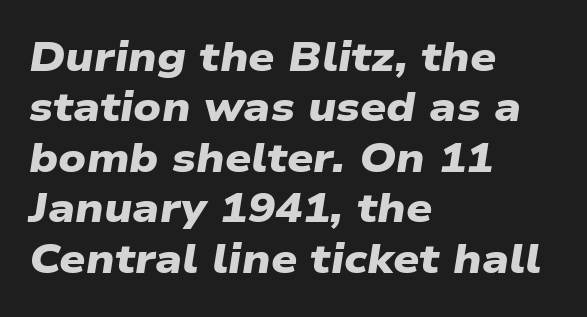
Q: Is the text bold? A: Yes.
Q: Is the typeface a serif or a sans-serif typeface? A: Sans-serif.
Q: Is the text underlined? A: No.
Q: How is the paragraph aligned? A: Left-aligned.
Q: Is the spacing between letters normal or unusually wide? A: Normal.
Q: Width (condensed, normal, or wide)? A: Wide.
Q: Stroke contrast? A: Low.
Q: x-height? A: Medium.
Q: Monospaced? A: No.
